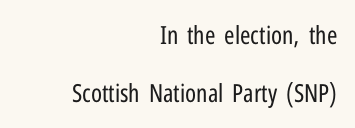
{"italic": "no", "bold": "no", "underline": "no", "align": "right", "line_spacing": "loose", "line_spacing_ratio": 2.32, "letter_spacing": "normal", "letter_spacing_em": 0.0, "glyph_px": 25}
